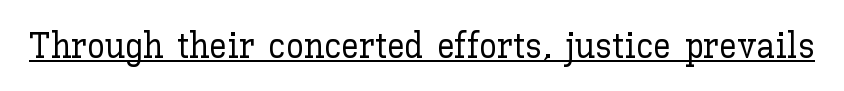
Students, note that the glyphs here touch the page at normal intervals. The font's upright variant was chosen for this text. Is this a fixed-width face? No — the glyphs have proportional, varying widths. A typographer would call this underscored text.
